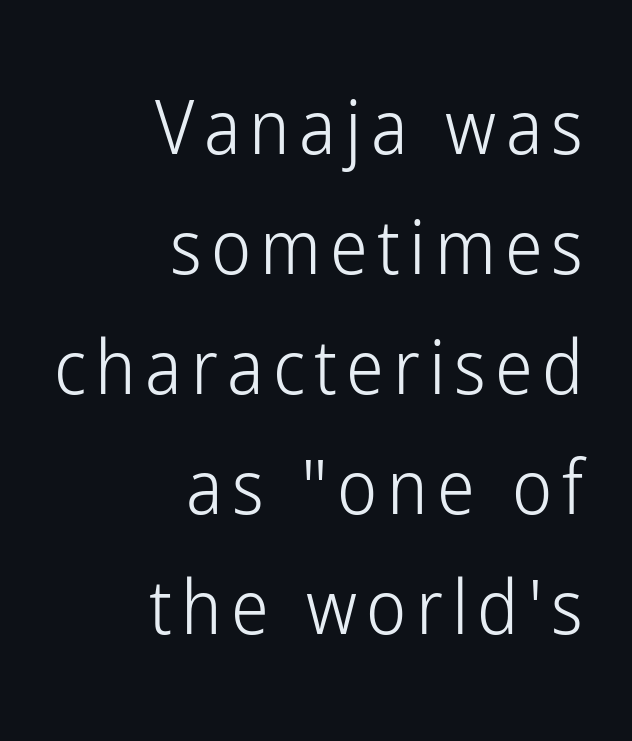
Q: Is the text bold? A: No.
Q: Is the text italic (slanted)? A: No, it is upright.
Q: Is the typeface a serif or a sans-serif typeface? A: Sans-serif.
Q: Is the text underlined? A: No.
Q: How is the paragraph aligned? A: Right-aligned.
Q: Is the spacing between lines tight, normal or loose? A: Normal.
Q: Width (condensed, normal, or wide)? A: Condensed.
Q: Stroke contrast? A: Low.
Q: x-height? A: Medium.
Q: Monospaced? A: No.
